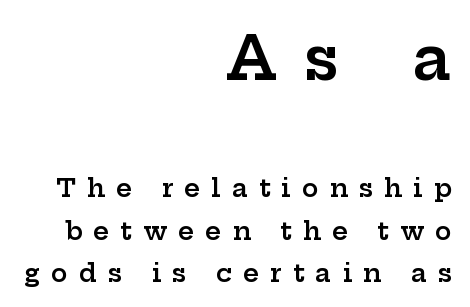
The image shows 62 px semibold, wide serif type, upright; set right-aligned, normal line spacing (1.69x), unusually wide letter spacing (+0.44 em), not underlined; the first (top) block is 2.48x larger; low stroke contrast and a medium x-height.
